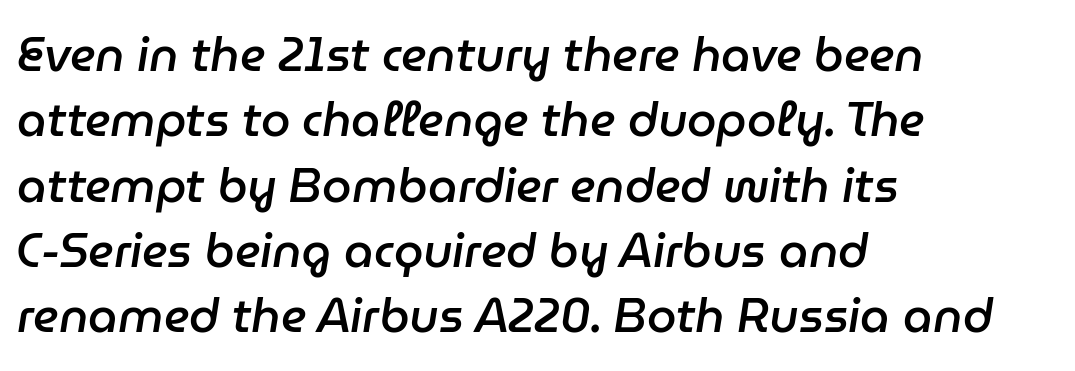
Words appear dense and cohesive because spacing is normal. The glyphs look as if they've been sheared to an angle. The glyphs have the mass of a demibold cut, below bold. Check under the words: just untouched page. The paragraph has a hard left edge and a soft right edge. The passage shown is typed in a proportional face where columns would drift.
